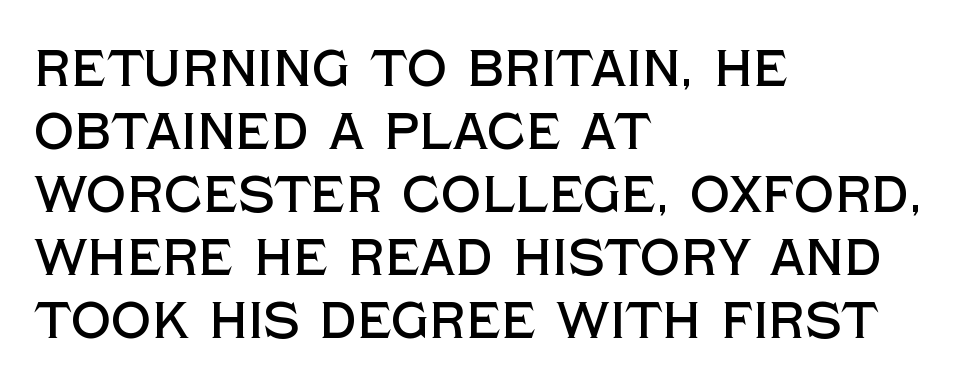
Q: Is the text italic (slanted)? A: No, it is upright.
Q: Is the typeface a serif or a sans-serif typeface? A: Sans-serif.
Q: Is the text underlined? A: No.
Q: How is the paragraph aligned? A: Left-aligned.
Q: Is the spacing between letters normal or unusually wide? A: Normal.
Q: Is the spacing between lines tight, normal or loose? A: Normal.
Q: Width (condensed, normal, or wide)? A: Normal.
Q: x-height? A: Large.
Q: Monospaced? A: No.
